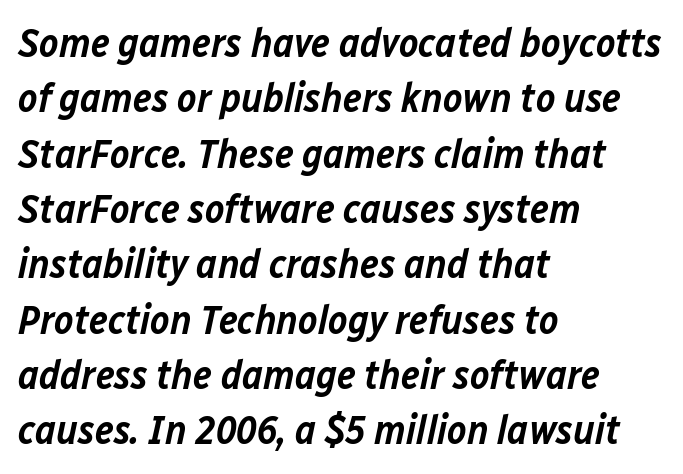
The image shows 41 px semibold type, italic (leaning right); set left-aligned, normal line spacing (1.35x), normal letter spacing, not underlined; low stroke contrast and a medium x-height.
